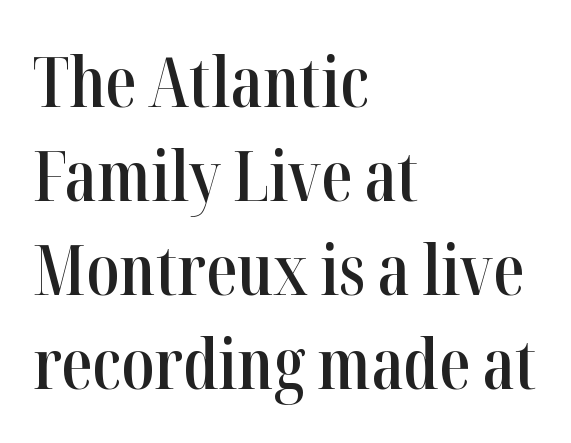
{"serif": "yes", "italic": "no", "bold": "semi", "weight": "semibold", "width": "condensed", "stroke_contrast": "high", "x_height": "medium", "monospaced": "no", "underline": "no", "align": "left", "line_spacing": "normal", "line_spacing_ratio": 1.36, "letter_spacing": "normal", "letter_spacing_em": 0.0, "glyph_px": 69}
